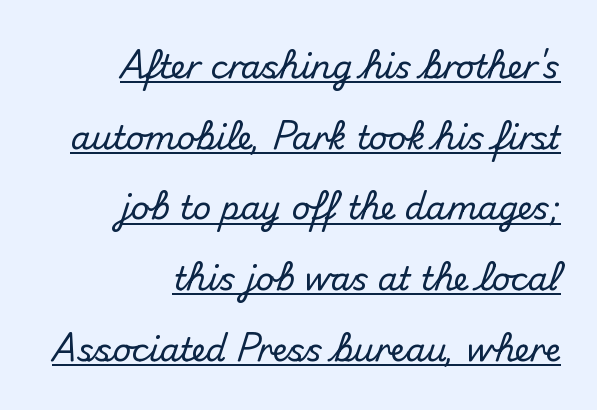
Q: Is the text italic (slanted)? A: Yes.
Q: Is the typeface a serif or a sans-serif typeface? A: Sans-serif.
Q: Is the text underlined? A: Yes.
Q: How is the paragraph aligned? A: Right-aligned.
Q: Is the spacing between letters normal or unusually wide? A: Normal.
Q: Is the spacing between lines tight, normal or loose? A: Loose.
Q: Width (condensed, normal, or wide)? A: Normal.
Q: Stroke contrast? A: Medium.
Q: x-height? A: Small.
Q: Monospaced? A: No.
